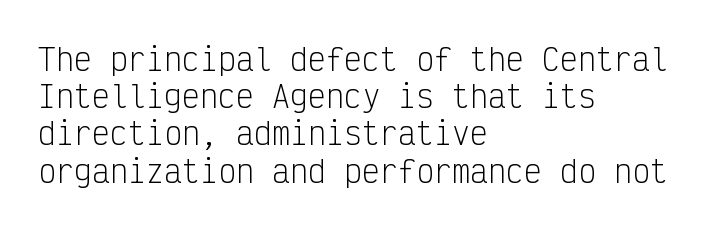
Q: Is the text bold? A: No.
Q: Is the text italic (slanted)? A: No, it is upright.
Q: Is the typeface a serif or a sans-serif typeface? A: Sans-serif.
Q: Is the text underlined? A: No.
Q: How is the paragraph aligned? A: Left-aligned.
Q: Is the spacing between letters normal or unusually wide? A: Normal.
Q: Width (condensed, normal, or wide)? A: Condensed.
Q: Stroke contrast? A: Low.
Q: x-height? A: Medium.
Q: Monospaced? A: Yes.
